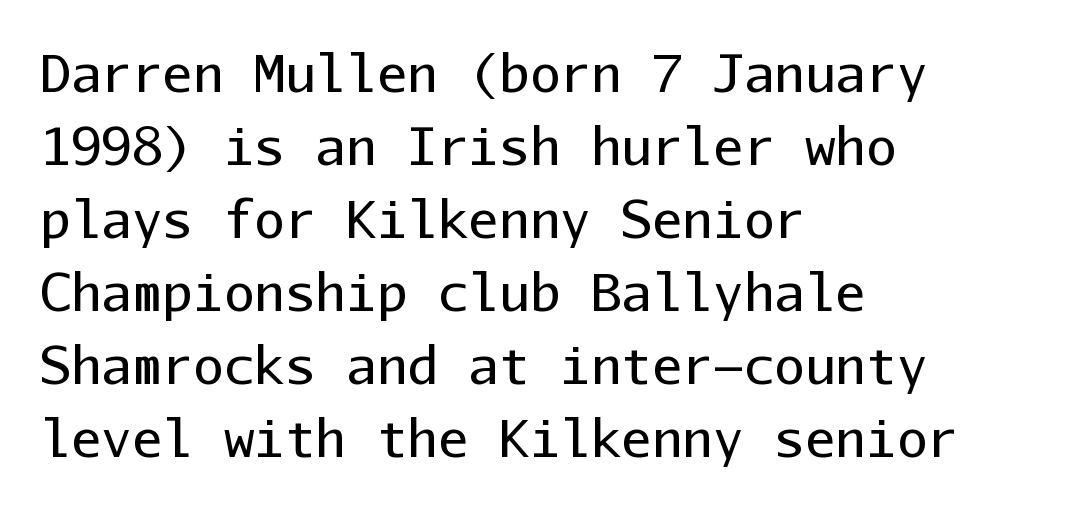
Weight: in the light-to-regular range. Observe the absence of serifs on each vertical stroke in this sample. This sample has the even, mechanical cadence of fixed-width lettering. In terms of letterspacing, this is plain default setting.
